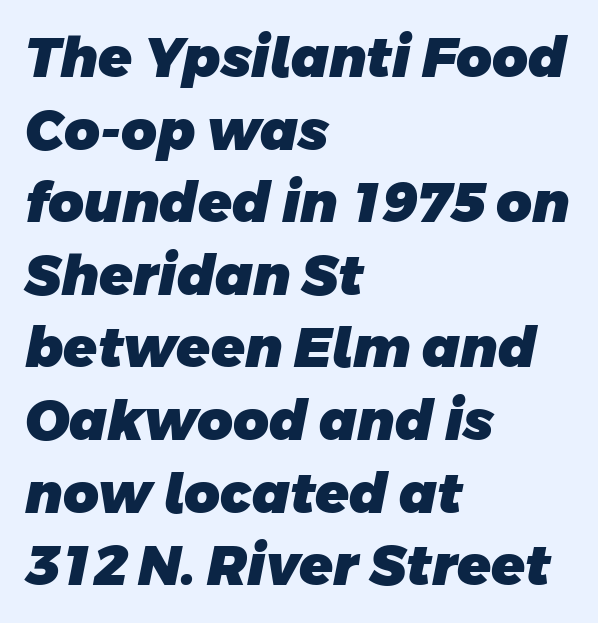
The image shows 55 px heavy sans-serif type; set left-aligned, normal line spacing (1.32x), normal letter spacing, not underlined; low stroke contrast and a large x-height.
